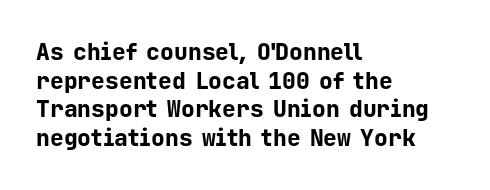
The image shows 23 px bold type, upright; set left-aligned, normal line spacing (1.25x), normal letter spacing, not underlined.
